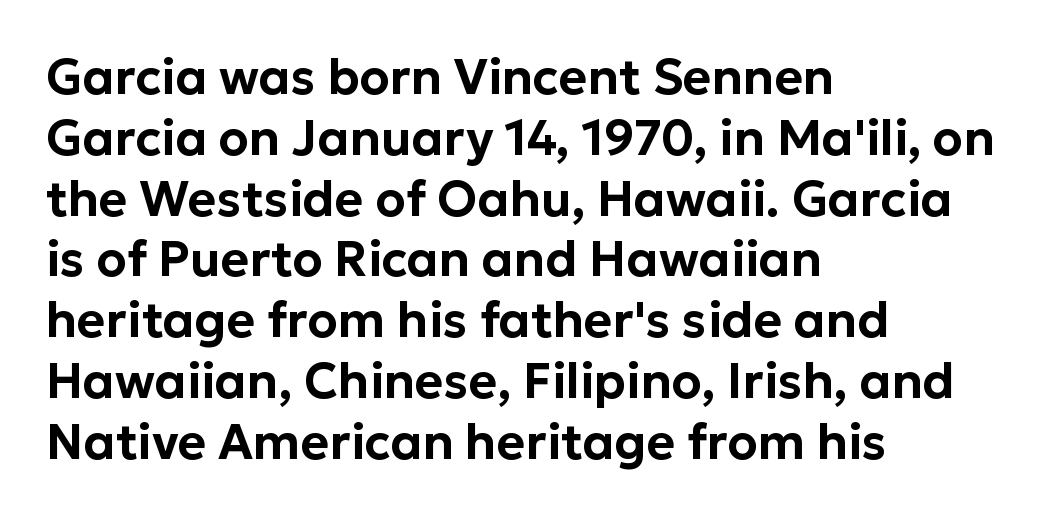
The image shows 49 px sans-serif type, upright; set left-aligned, line spacing 1.24x, normal letter spacing, not underlined; low stroke contrast and a medium x-height.
